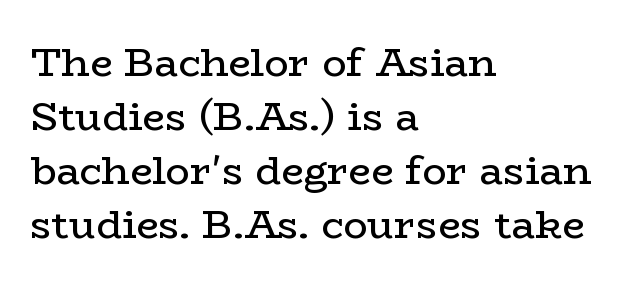
If you drew a line through each stem, it would be perfectly vertical. Vertical spacing — default. A typesetter would call this proportional, since set widths differ per character. Plain, unruled lines of type.
